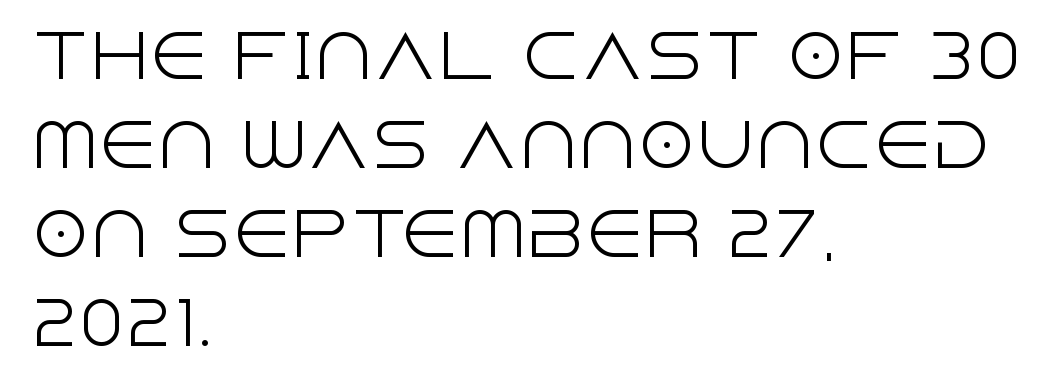
{"serif": "no", "italic": "no", "bold": "no", "weight": "light", "width": "normal", "x_height": "large", "monospaced": "no", "underline": "no", "align": "left", "line_spacing": "normal", "line_spacing_ratio": 1.51, "letter_spacing": "normal", "letter_spacing_em": 0.0, "glyph_px": 59}
